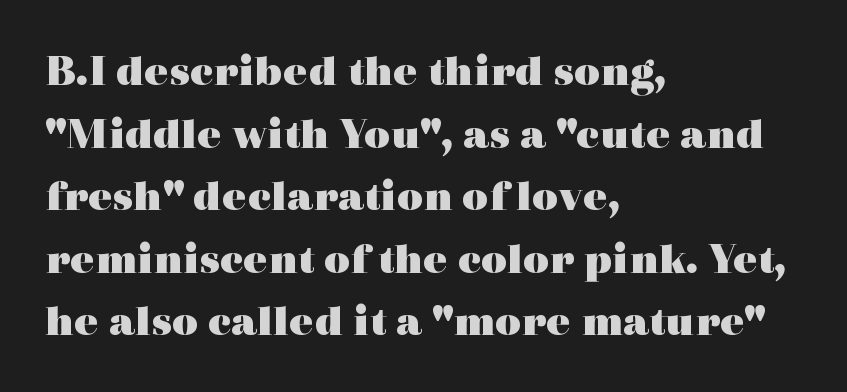
The image shows 45 px heavy, wide serif type, upright; set left-aligned, normal line spacing (1.39x), normal letter spacing, not underlined; a medium x-height.
